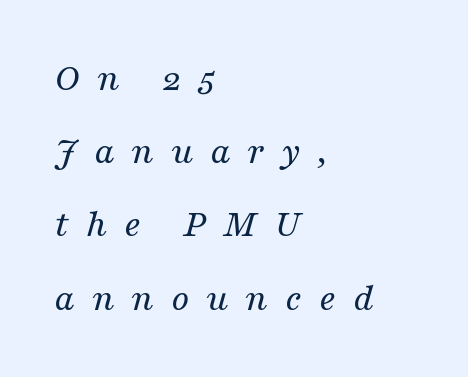
The rendering inserts visible extra space after every character. Examine the stroke ends and you'll spot serifs. Each stroke keeps to a modest, everyday thickness or less. Line starts are locked; line ends wander. Plain, unruled lines of type. A typesetter would mark this as italic.
